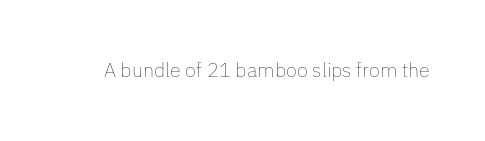
Q: Is the text bold? A: No.
Q: Is the text italic (slanted)? A: No, it is upright.
Q: Is the text underlined? A: No.
Q: Is the spacing between letters normal or unusually wide? A: Normal.
